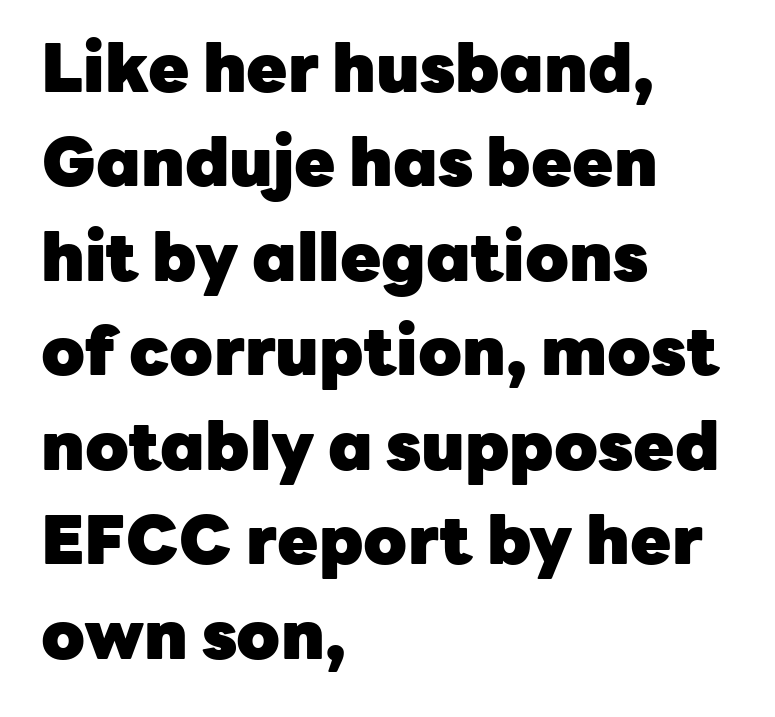
The image shows 67 px heavy sans-serif type, upright; set left-aligned, normal line spacing (1.41x), normal letter spacing, not underlined; low stroke contrast and a medium x-height.
